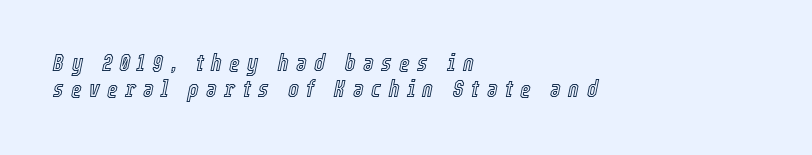
{"italic": "yes", "lean": "right", "slant_degrees": 12, "underline": "no", "align": "left", "line_spacing": "tight", "line_spacing_ratio": 1.12, "letter_spacing": "wide", "letter_spacing_em": 0.32, "glyph_px": 23}
